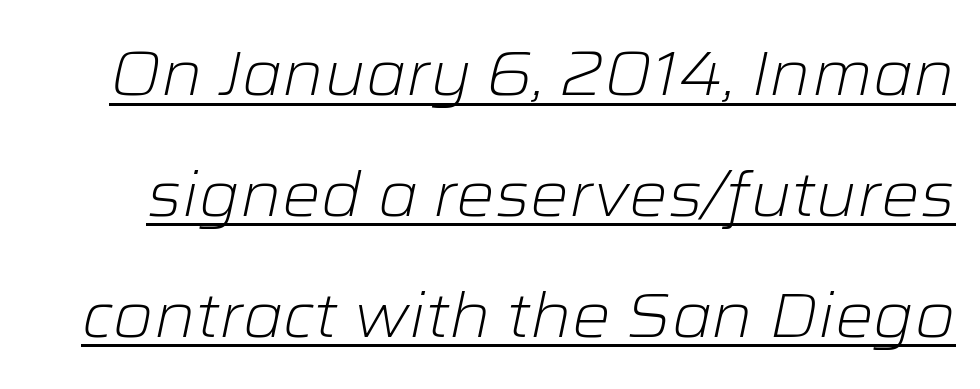
The image shows 61 px light, wide type, italic (leaning right); set loose line spacing (1.98x), normal letter spacing, underlined; low stroke contrast and a medium x-height.
